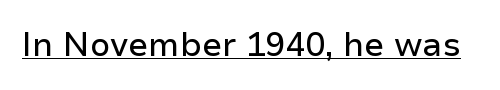
{"serif": "no", "italic": "no", "width": "normal", "stroke_contrast": "low", "x_height": "medium", "monospaced": "no", "underline": "yes", "letter_spacing": "normal", "letter_spacing_em": 0.0, "glyph_px": 33}
